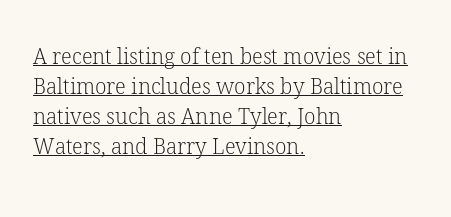
{"italic": "no", "bold": "no", "underline": "yes", "align": "left", "line_spacing": "normal", "line_spacing_ratio": 1.43, "letter_spacing": "normal", "letter_spacing_em": 0.0, "glyph_px": 21}
